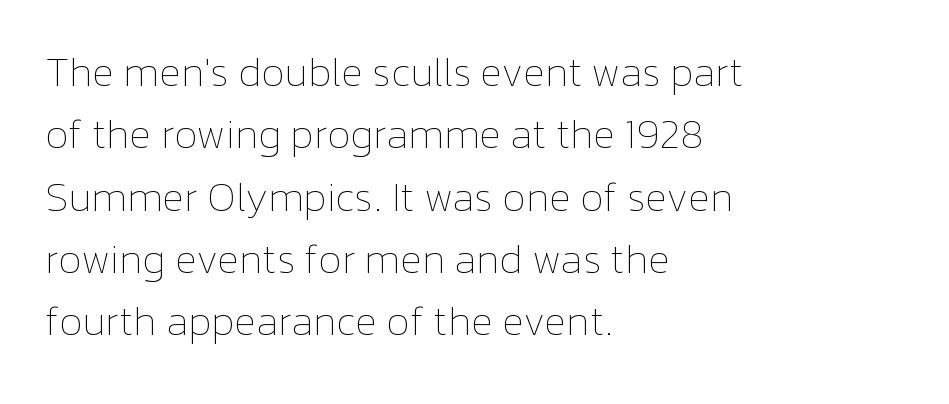
{"italic": "no", "bold": "no", "weight": "thin", "width": "normal", "stroke_contrast": "low", "x_height": "medium", "monospaced": "no", "underline": "no", "align": "left", "line_spacing": "normal", "line_spacing_ratio": 1.52, "letter_spacing": "normal", "letter_spacing_em": 0.0, "glyph_px": 41}
